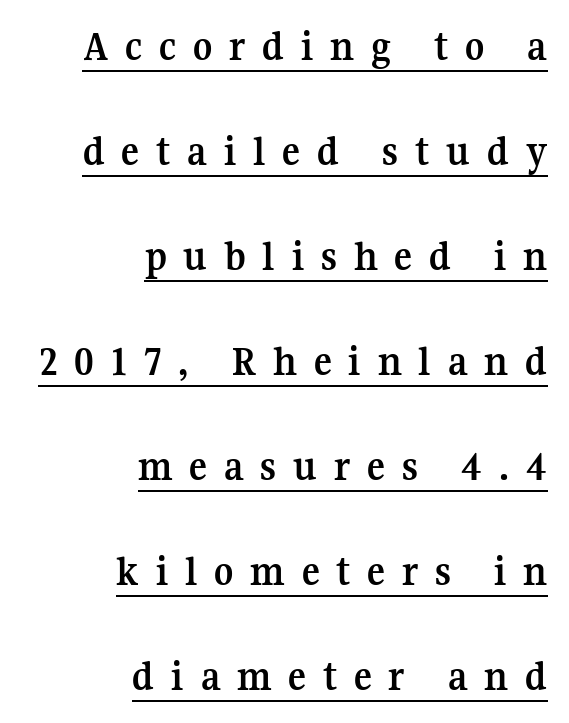
Q: Is the text bold? A: Yes.
Q: Is the text italic (slanted)? A: No, it is upright.
Q: Is the typeface a serif or a sans-serif typeface? A: Serif.
Q: Is the text underlined? A: Yes.
Q: How is the paragraph aligned? A: Right-aligned.
Q: Is the spacing between letters normal or unusually wide? A: Unusually wide.
Q: Is the spacing between lines tight, normal or loose? A: Loose.
Q: Width (condensed, normal, or wide)? A: Normal.
Q: Stroke contrast? A: Medium.
Q: x-height? A: Medium.
Q: Monospaced? A: No.
